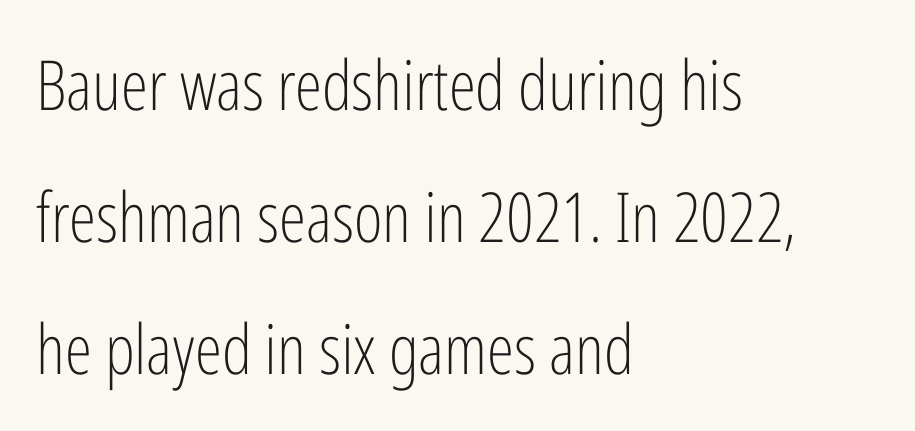
The image shows 69 px light, condensed sans-serif type, upright; set left-aligned, loose line spacing (1.91x), normal letter spacing, not underlined; low stroke contrast and a medium x-height.
